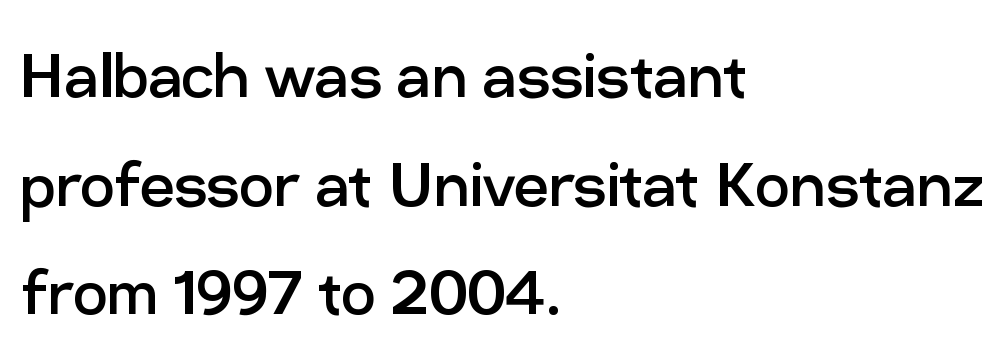
Vertically, the passage feels balanced, rows spaced as you'd expect. Letterform terminals end flat and unadorned throughout the passage. No word sits above an underline. Posture: upright roman. Each stroke keeps to a modest, everyday thickness or less. These lines are rendered in a variable-pitch font.
